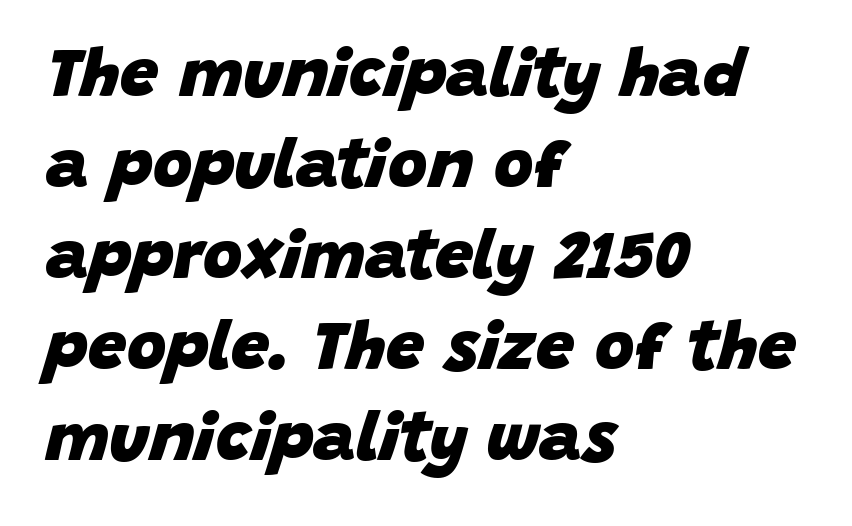
The image shows 68 px heavy type, italic (leaning right); set left-aligned, normal line spacing (1.34x), normal letter spacing, not underlined; low stroke contrast and a large x-height.
